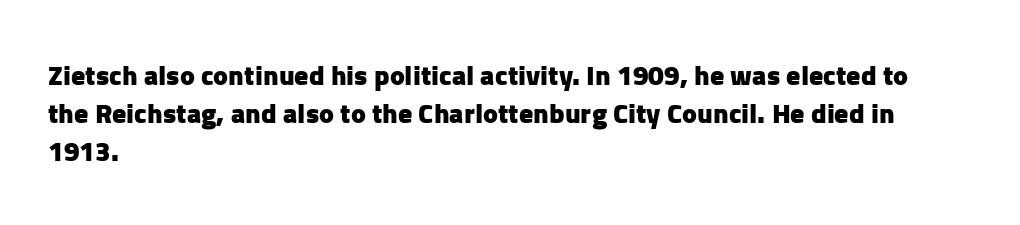
{"serif": "no", "italic": "no", "bold": "yes", "weight": "heavy", "width": "normal", "stroke_contrast": "low", "x_height": "medium", "monospaced": "no", "underline": "no", "align": "left", "line_spacing": "normal", "line_spacing_ratio": 1.35, "letter_spacing": "normal", "letter_spacing_em": 0.0, "glyph_px": 28}
